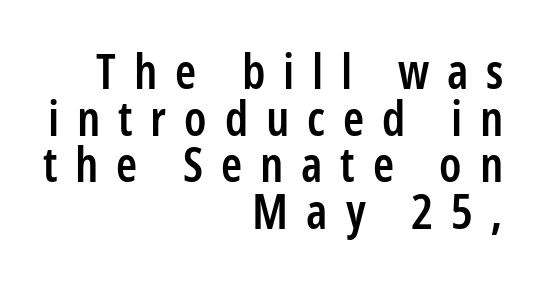
The image shows 48 px semibold, condensed sans-serif type, upright; set right-aligned, tight line spacing (0.97x), unusually wide letter spacing (+0.37 em), not underlined; low stroke contrast and a medium x-height.
